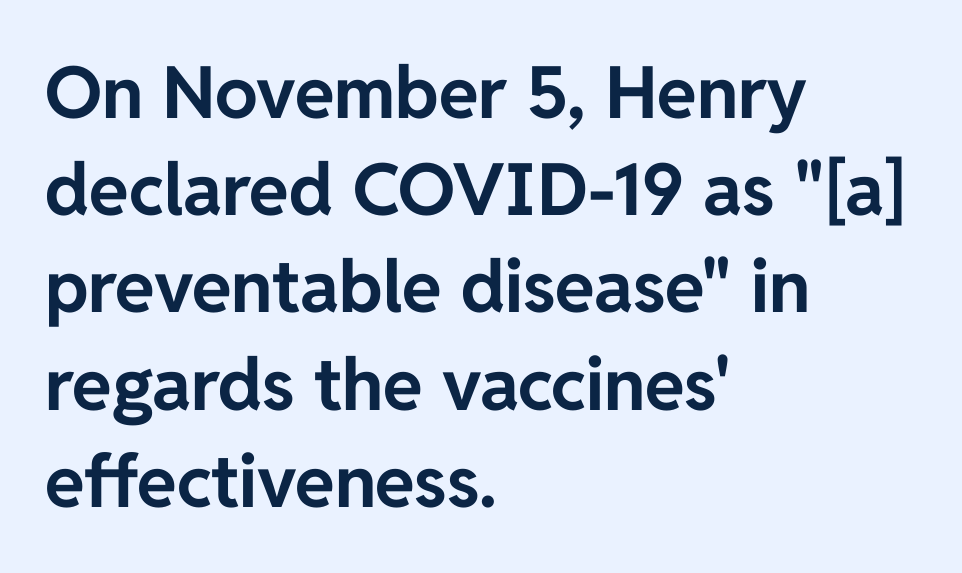
Q: Is the text bold? A: Yes.
Q: Is the text italic (slanted)? A: No, it is upright.
Q: Is the typeface a serif or a sans-serif typeface? A: Sans-serif.
Q: Is the text underlined? A: No.
Q: How is the paragraph aligned? A: Left-aligned.
Q: Is the spacing between letters normal or unusually wide? A: Normal.
Q: Is the spacing between lines tight, normal or loose? A: Normal.
Q: Width (condensed, normal, or wide)? A: Normal.
Q: Stroke contrast? A: Low.
Q: x-height? A: Medium.
Q: Monospaced? A: No.
